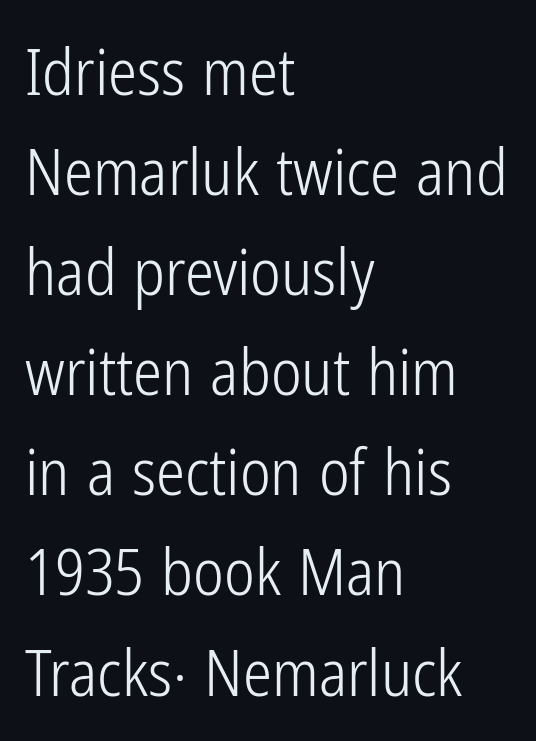
{"serif": "no", "italic": "no", "bold": "no", "weight": "light", "width": "condensed", "stroke_contrast": "low", "x_height": "medium", "monospaced": "no", "underline": "no", "align": "left", "line_spacing": "normal", "line_spacing_ratio": 1.54, "letter_spacing": "normal", "letter_spacing_em": 0.0, "glyph_px": 65}
